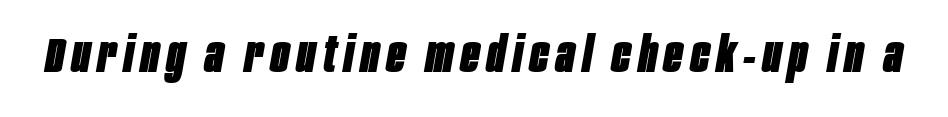
Q: Is the text bold? A: Yes.
Q: Is the text italic (slanted)? A: Yes, it leans right by about 10 degrees.
Q: Is the text underlined? A: No.
Q: Width (condensed, normal, or wide)? A: Condensed.
Q: Stroke contrast? A: Low.
Q: x-height? A: Large.
Q: Monospaced? A: No.
